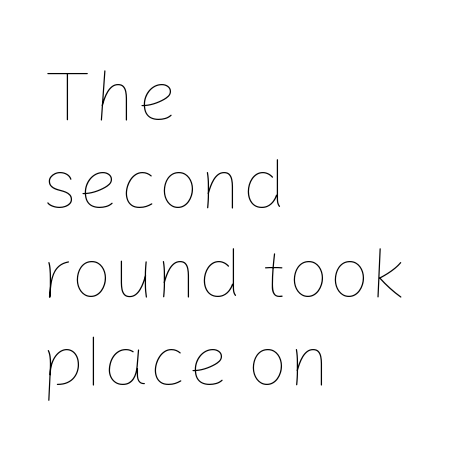
Only glyphs here, with clear space below each row. Where is the straight margin? On the left. Weight: regular or lighter. Is there any slant? The stems are plumb. You could not count columns in this text — the font is proportionally spaced.
